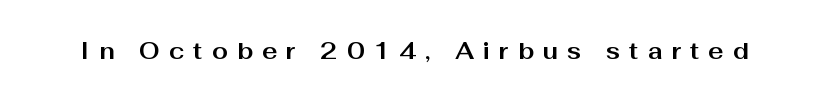
Q: Is the text bold? A: Yes.
Q: Is the text italic (slanted)? A: No, it is upright.
Q: Is the text underlined? A: No.
Q: Is the spacing between letters normal or unusually wide? A: Unusually wide.
